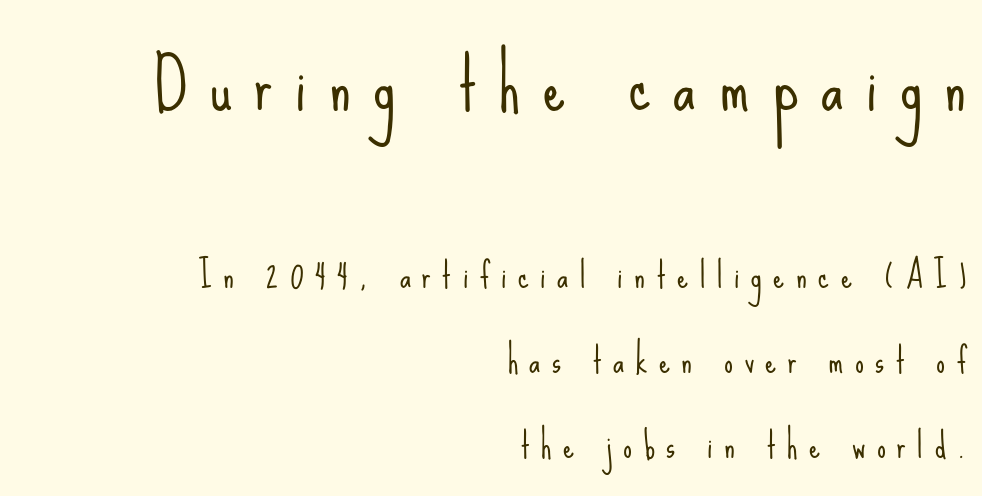
Size hierarchy here favors the leading block over the trailing one. Here the designer chose a conventional face with non-uniform glyph widths. Is there any slant? The stems are plumb. Words float on clear page, feet unadorned. Regarding serifs, this sample does without them. Vertically, the passage feels expansive, rows floating well apart.
